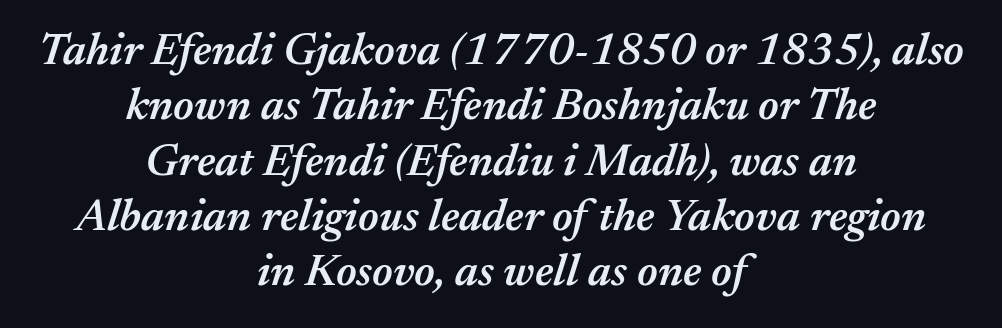
Q: Is the text bold? A: Semi-bold.
Q: Is the text italic (slanted)? A: Yes, it leans right by about 17 degrees.
Q: Is the text underlined? A: No.
Q: How is the paragraph aligned? A: Centered.
Q: Is the spacing between letters normal or unusually wide? A: Normal.
Q: Width (condensed, normal, or wide)? A: Normal.
Q: Stroke contrast? A: Medium.
Q: x-height? A: Medium.
Q: Monospaced? A: No.
